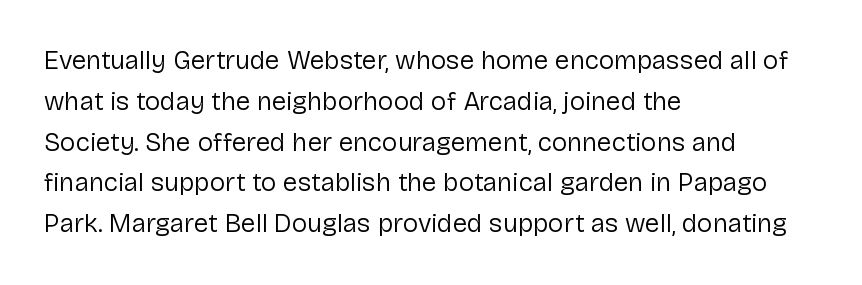
Q: Is the text bold? A: No.
Q: Is the text italic (slanted)? A: No, it is upright.
Q: Is the text underlined? A: No.
Q: How is the paragraph aligned? A: Left-aligned.
Q: Is the spacing between letters normal or unusually wide? A: Normal.
Q: Is the spacing between lines tight, normal or loose? A: Normal.
